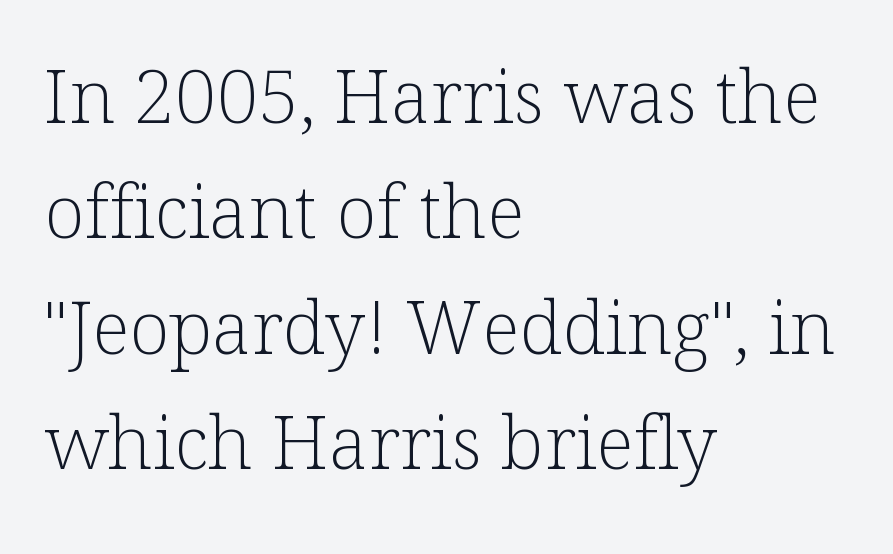
{"serif": "yes", "italic": "no", "bold": "no", "weight": "light", "width": "normal", "stroke_contrast": "low", "x_height": "medium", "monospaced": "no", "underline": "no", "align": "left", "line_spacing": "normal", "line_spacing_ratio": 1.56, "letter_spacing": "normal", "letter_spacing_em": 0.0, "glyph_px": 74}
